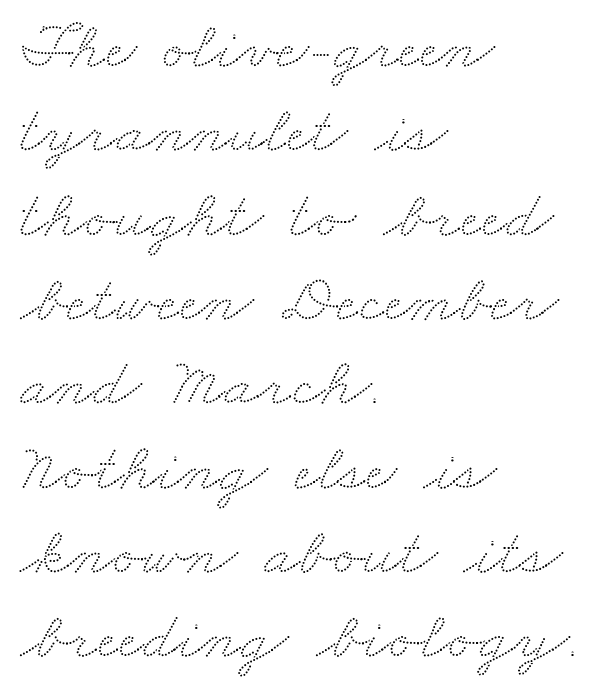
Glance below the letters and you will spot only blank space. Spacing verdict: proportional, widths tailored to each character. One-word summary of the alignment: left. Each word holds together tightly as a unit, with standard inter-letter gaps.
